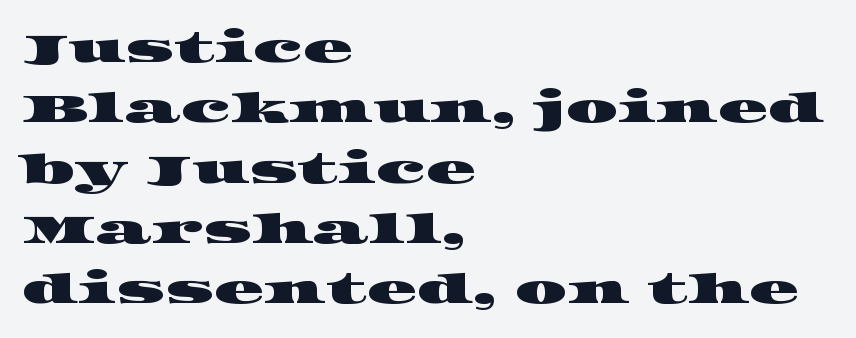
The image shows 41 px wide serif type; set left-aligned, normal line spacing (1.47x), normal letter spacing, not underlined; high stroke contrast and a large x-height.
